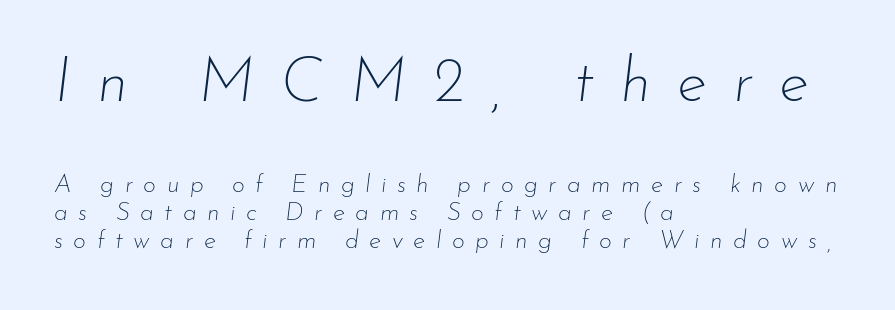
{"italic": "yes", "lean": "right", "slant_degrees": 7, "bold": "no", "weight": "thin", "width": "normal", "stroke_contrast": "low", "x_height": "small", "monospaced": "no", "underline": "no", "align": "left", "line_spacing": "tight", "line_spacing_ratio": 1.12, "letter_spacing": "wide", "letter_spacing_em": 0.42, "larger_block": "first", "size_ratio": 2.48, "glyph_px": 62}
